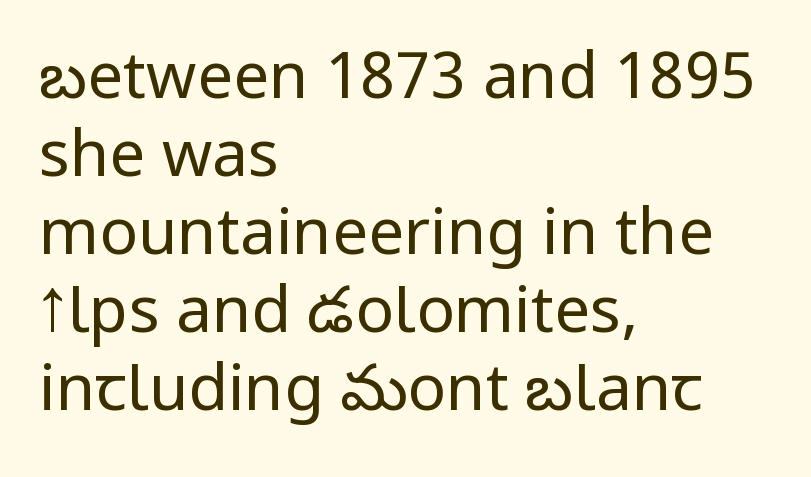
Weight: in the light-to-regular range. Each line starts at the same left margin while the right side varies. Is this a sans? Yes — the strokes have no serifs. There is no visible air inserted between adjacent glyphs. Each row of text sits above clean, open space.
